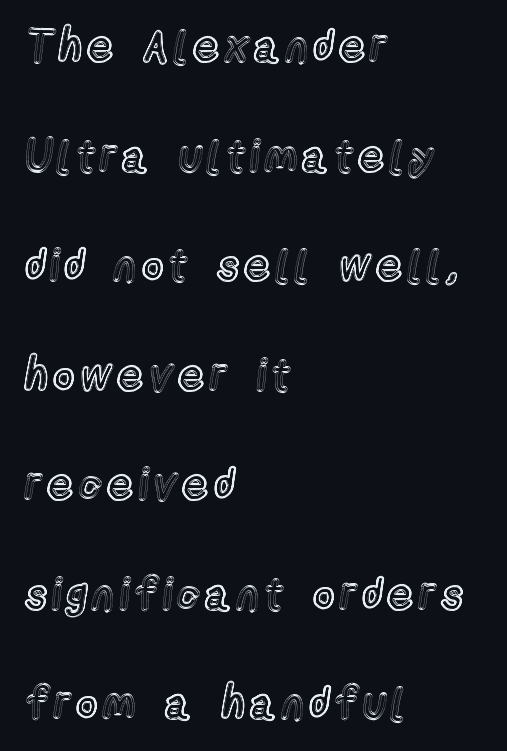
The image shows 44 px condensed type; set left-aligned, loose line spacing (2.49x), not underlined; a medium x-height.
